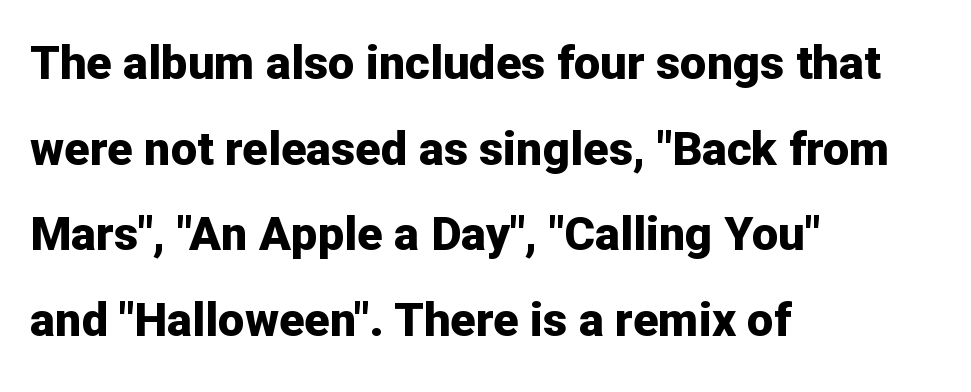
The image shows 47 px bold sans-serif type, upright; set left-aligned, line spacing 1.82x, normal letter spacing, not underlined; low stroke contrast and a medium x-height.
